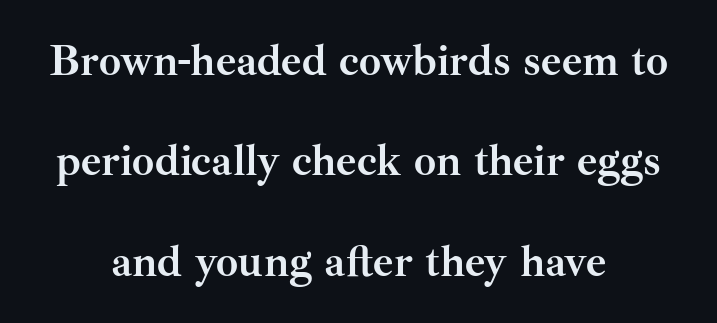
{"serif": "yes", "italic": "no", "bold": "yes", "weight": "semibold", "width": "normal", "stroke_contrast": "medium", "x_height": "small", "monospaced": "no", "underline": "no", "align": "center", "line_spacing": "loose", "line_spacing_ratio": 2.28, "letter_spacing": "normal", "letter_spacing_em": 0.0, "glyph_px": 44}
